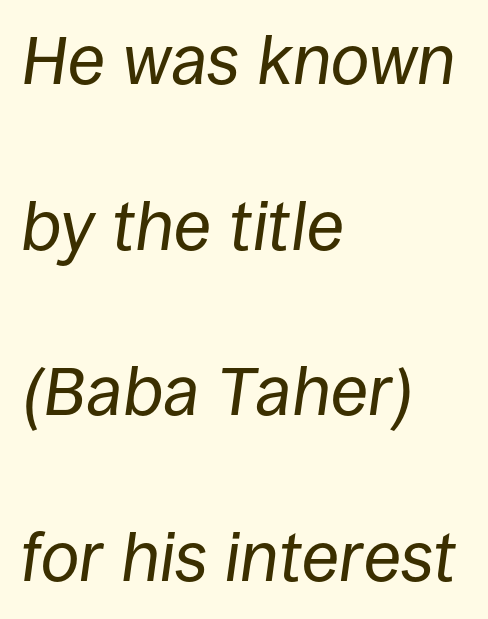
{"italic": "yes", "lean": "right", "slant_degrees": 8, "bold": "no", "weight": "regular", "width": "normal", "stroke_contrast": "low", "x_height": "large", "monospaced": "no", "underline": "no", "align": "left", "line_spacing": "loose", "line_spacing_ratio": 2.4, "letter_spacing": "normal", "letter_spacing_em": 0.0, "glyph_px": 69}
